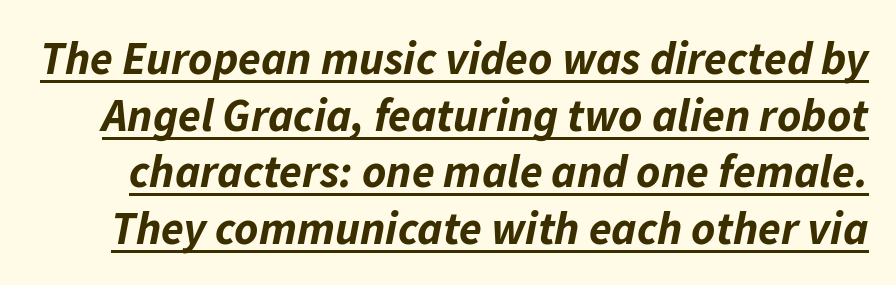
The image shows 46 px bold type, italic (leaning right); set line spacing 1.23x, normal letter spacing, underlined; low stroke contrast and a medium x-height.
